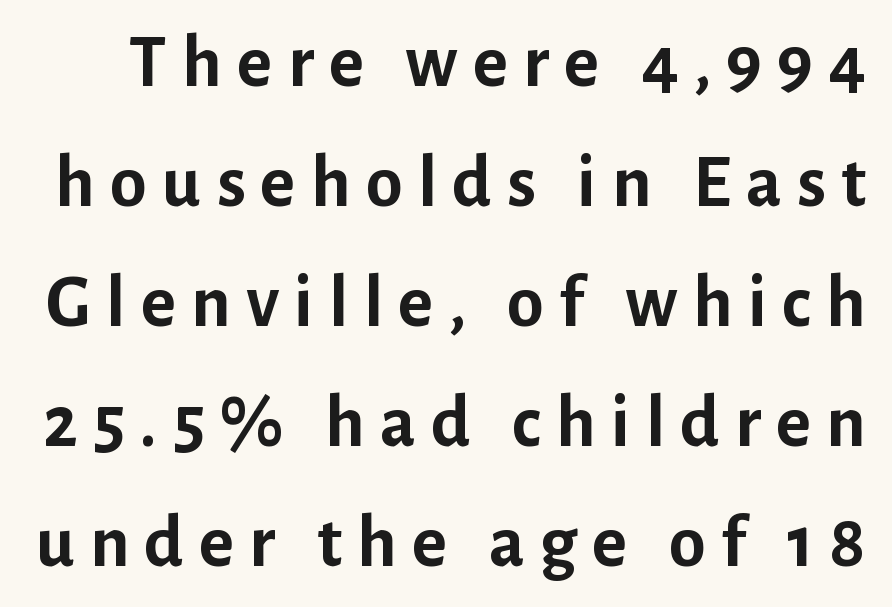
The face used here is rendered with a markedly widened letterfit. The lettering stays uniformly vertical, giving the passage a roman look. Summary of vertical rhythm: regular, with standard interline spacing. Grotesque or geometric, the face here clearly has no serifs. The gap between lines stays unmarked.
